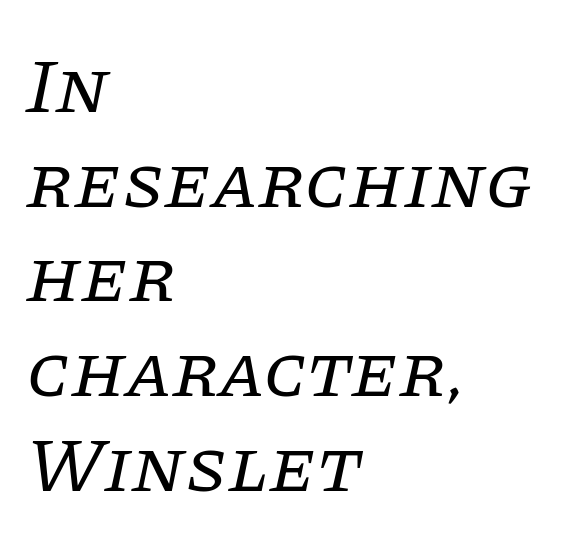
In terms of posture, this sample is oblique. Observe the serifs anchoring each vertical stroke in this sample. No word sits above an underline. Does extra space separate the letters? No, they use regular spacing.
